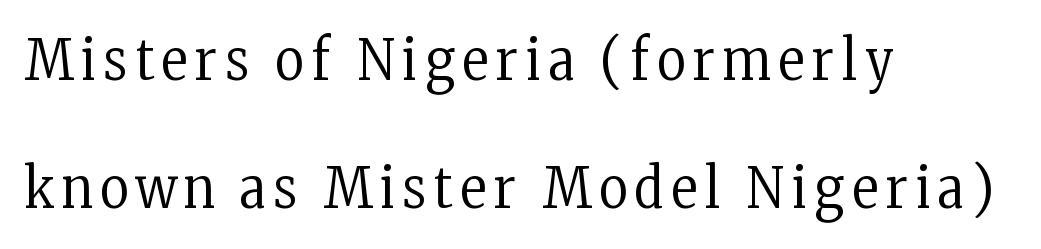
Q: Is the text bold? A: No.
Q: Is the text italic (slanted)? A: No, it is upright.
Q: Is the typeface a serif or a sans-serif typeface? A: Serif.
Q: Is the text underlined? A: No.
Q: How is the paragraph aligned? A: Left-aligned.
Q: Is the spacing between lines tight, normal or loose? A: Loose.
Q: Width (condensed, normal, or wide)? A: Condensed.
Q: Stroke contrast? A: Low.
Q: x-height? A: Medium.
Q: Monospaced? A: No.
